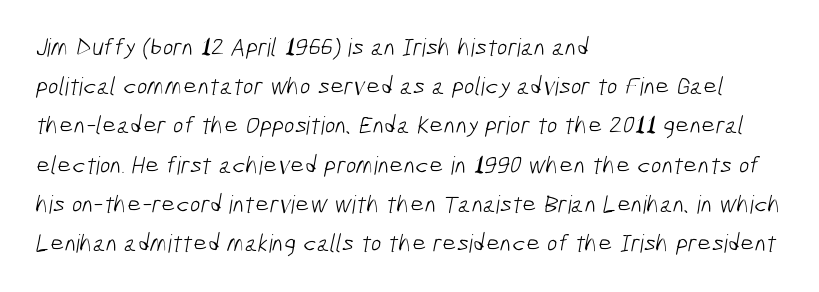
{"bold": "no", "underline": "no", "align": "left", "line_spacing": "normal", "line_spacing_ratio": 1.57, "letter_spacing": "normal", "letter_spacing_em": 0.0, "glyph_px": 25}
